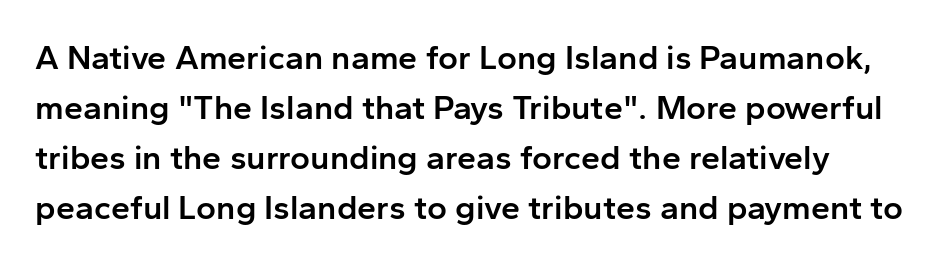
{"serif": "no", "italic": "no", "bold": "semi", "weight": "semibold", "width": "normal", "stroke_contrast": "low", "x_height": "medium", "monospaced": "no", "underline": "no", "line_spacing": "normal", "line_spacing_ratio": 1.47, "letter_spacing": "normal", "letter_spacing_em": 0.0, "glyph_px": 34}
